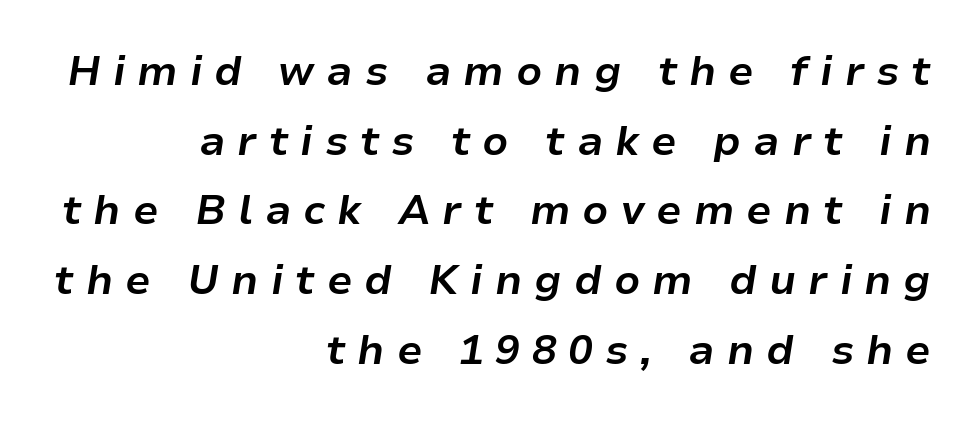
{"italic": "yes", "lean": "right", "slant_degrees": 9, "bold": "yes", "weight": "bold", "width": "normal", "stroke_contrast": "low", "x_height": "medium", "monospaced": "no", "underline": "no", "align": "right", "line_spacing": "normal", "line_spacing_ratio": 1.7, "letter_spacing": "wide", "letter_spacing_em": 0.29, "glyph_px": 41}
